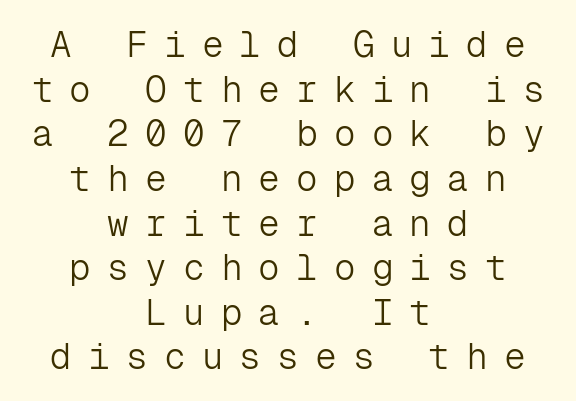
{"serif": "no", "italic": "no", "bold": "no", "weight": "light", "width": "normal", "stroke_contrast": "low", "x_height": "medium", "monospaced": "yes", "underline": "no", "align": "center", "line_spacing_ratio": 1.24, "letter_spacing": "wide", "letter_spacing_em": 0.45, "glyph_px": 36}
